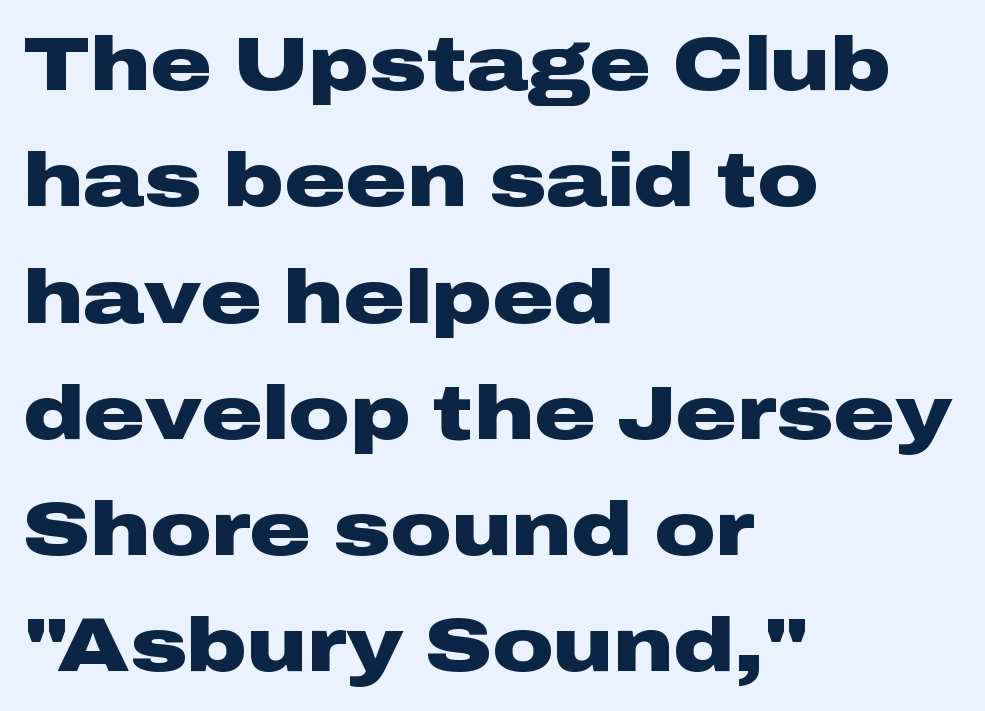
Honestly, the letter spacing is just normal — you wouldn't notice it. Which margin do the lines hug? The left one — the right edge is uneven. The specimen omits any rule beneath the text block's lines. The line-height multiplier appears to be the usual default. Spacing verdict: proportional, widths tailored to each character.
